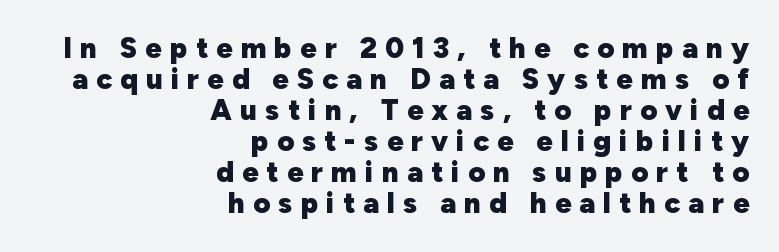
The image shows 29 px heavy sans-serif type, upright; set right-aligned, tight line spacing (1.07x), unusually wide letter spacing (+0.28 em), not underlined; low stroke contrast and a medium x-height.
